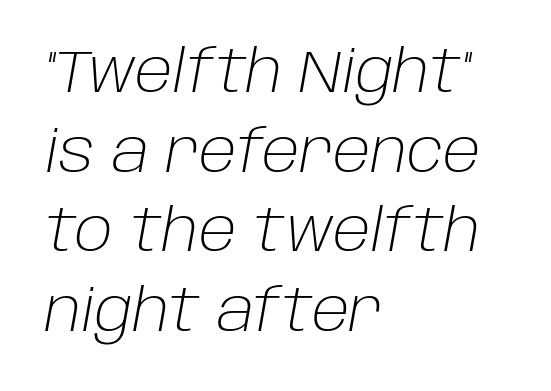
The rendering applies a slant to the glyphs. Vertically, the passage feels balanced, rows spaced as you'd expect. Stroke mass is kept to a normal reading level or below. Short note: letters normally spaced.
